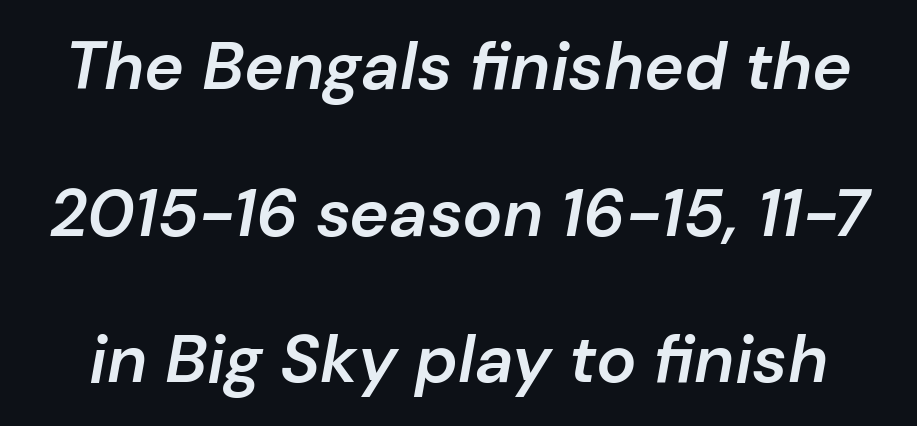
Q: Is the text bold? A: Semi-bold.
Q: Is the text italic (slanted)? A: Yes, it leans right by about 10 degrees.
Q: Is the text underlined? A: No.
Q: Is the spacing between letters normal or unusually wide? A: Normal.
Q: Is the spacing between lines tight, normal or loose? A: Loose.
Q: Width (condensed, normal, or wide)? A: Normal.
Q: Stroke contrast? A: Low.
Q: x-height? A: Medium.
Q: Monospaced? A: No.
